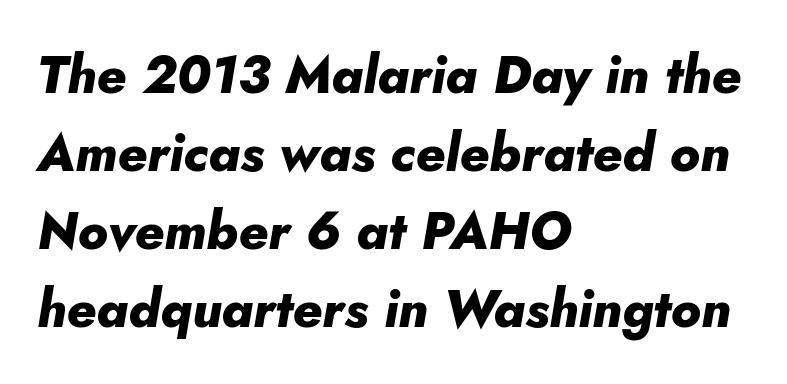
Students, note that the glyphs here touch the page at normal intervals. Teacher's note: observe the even left margin — that is flush-left alignment. These lines are rendered in a variable-pitch font. The block of text has a typical density, with ordinary space between rows. The glyphs have the mass of a bold cut.
